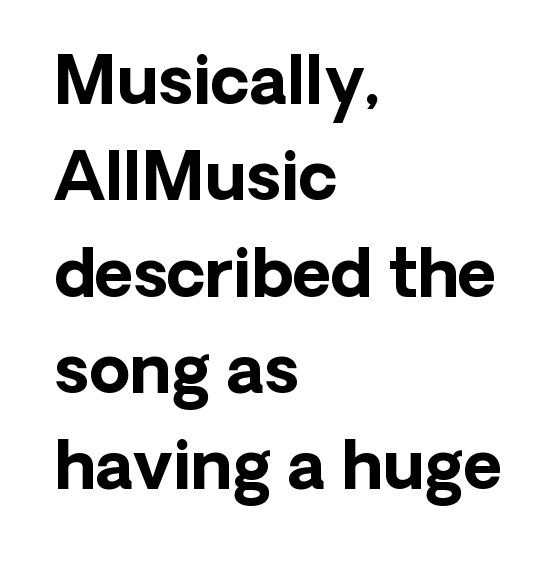
{"serif": "no", "italic": "no", "bold": "yes", "weight": "bold", "width": "normal", "stroke_contrast": "low", "x_height": "medium", "monospaced": "no", "underline": "no", "align": "left", "line_spacing": "normal", "line_spacing_ratio": 1.46, "letter_spacing": "normal", "letter_spacing_em": 0.0, "glyph_px": 66}
